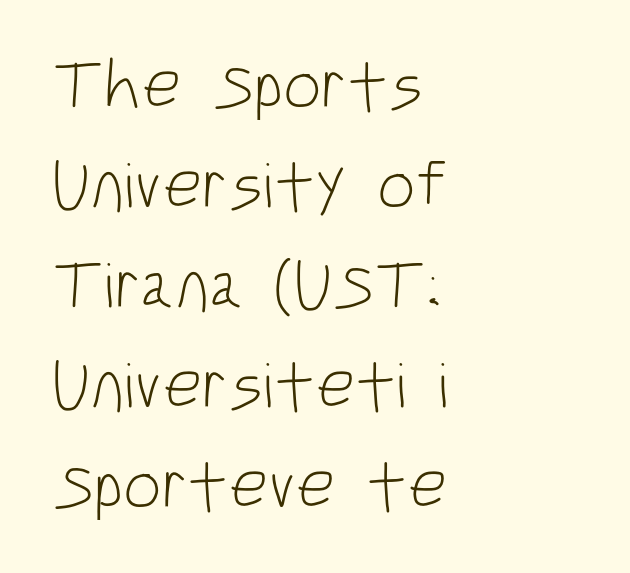
{"serif": "no", "italic": "no", "bold": "no", "weight": "light", "width": "condensed", "stroke_contrast": "low", "x_height": "large", "monospaced": "no", "underline": "no", "align": "left", "line_spacing": "normal", "line_spacing_ratio": 1.47, "letter_spacing": "normal", "letter_spacing_em": 0.0, "glyph_px": 68}
